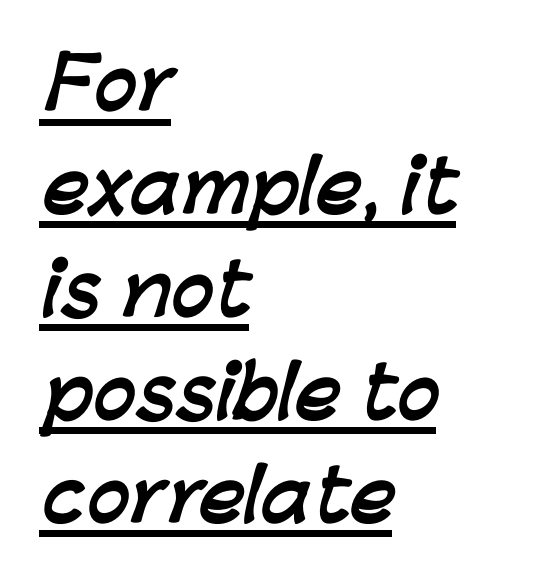
The image shows 71 px semibold sans-serif type; set left-aligned, normal line spacing (1.45x), normal letter spacing, underlined; low stroke contrast and a medium x-height.
